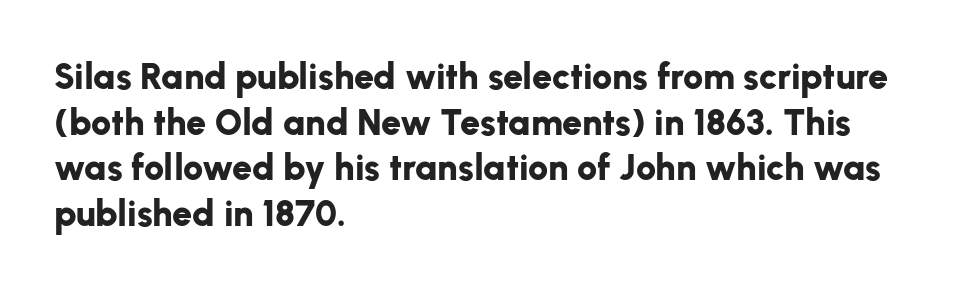
Q: Is the text bold? A: Yes.
Q: Is the text italic (slanted)? A: No, it is upright.
Q: Is the typeface a serif or a sans-serif typeface? A: Sans-serif.
Q: Is the text underlined? A: No.
Q: How is the paragraph aligned? A: Left-aligned.
Q: Is the spacing between letters normal or unusually wide? A: Normal.
Q: Is the spacing between lines tight, normal or loose? A: Normal.
Q: Width (condensed, normal, or wide)? A: Normal.
Q: Stroke contrast? A: Low.
Q: x-height? A: Medium.
Q: Monospaced? A: No.
